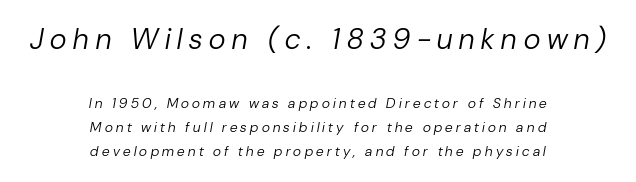
{"italic": "yes", "lean": "right", "slant_degrees": 10, "bold": "no", "weight": "regular", "width": "normal", "stroke_contrast": "low", "x_height": "medium", "monospaced": "no", "underline": "no", "align": "center", "line_spacing_ratio": 1.74, "letter_spacing": "wide", "letter_spacing_em": 0.24, "larger_block": "first", "size_ratio": 2.07, "glyph_px": 29}
